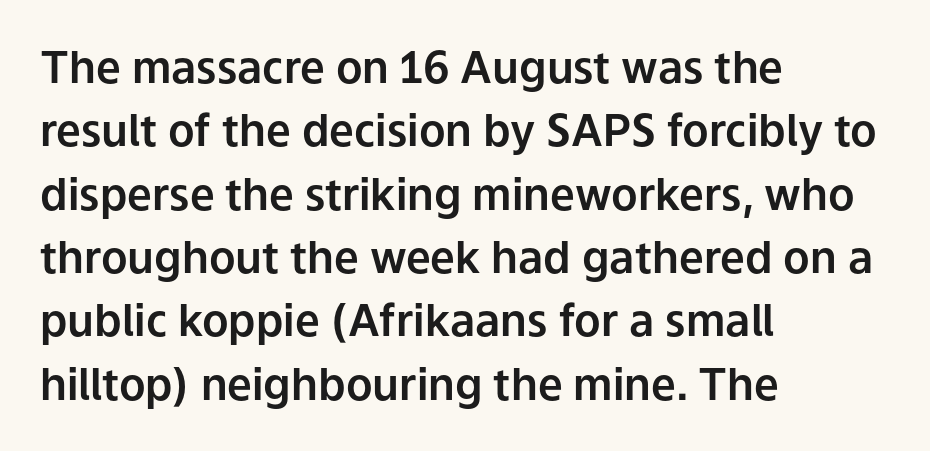
Q: Is the text italic (slanted)? A: No, it is upright.
Q: Is the typeface a serif or a sans-serif typeface? A: Sans-serif.
Q: Is the text underlined? A: No.
Q: How is the paragraph aligned? A: Left-aligned.
Q: Is the spacing between letters normal or unusually wide? A: Normal.
Q: Is the spacing between lines tight, normal or loose? A: Normal.
Q: Width (condensed, normal, or wide)? A: Normal.
Q: Stroke contrast? A: Low.
Q: x-height? A: Medium.
Q: Monospaced? A: No.
